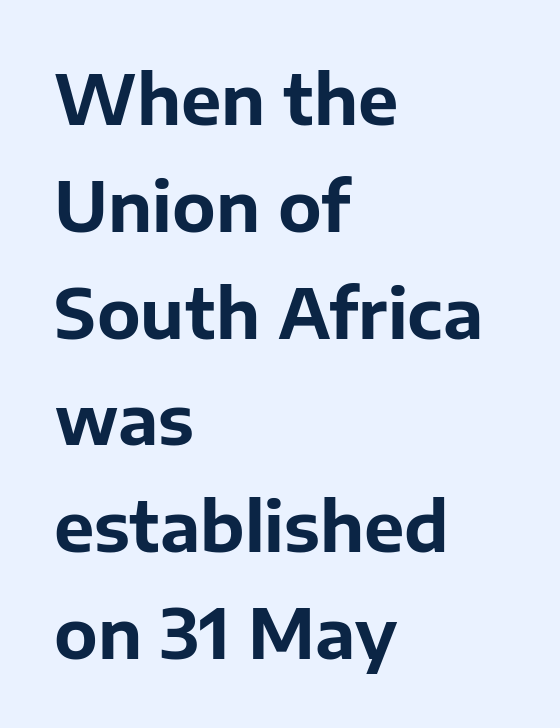
{"serif": "no", "italic": "no", "bold": "yes", "weight": "bold", "width": "normal", "stroke_contrast": "low", "x_height": "medium", "monospaced": "no", "underline": "no", "align": "left", "line_spacing": "normal", "line_spacing_ratio": 1.57, "letter_spacing": "normal", "letter_spacing_em": 0.0, "glyph_px": 68}
